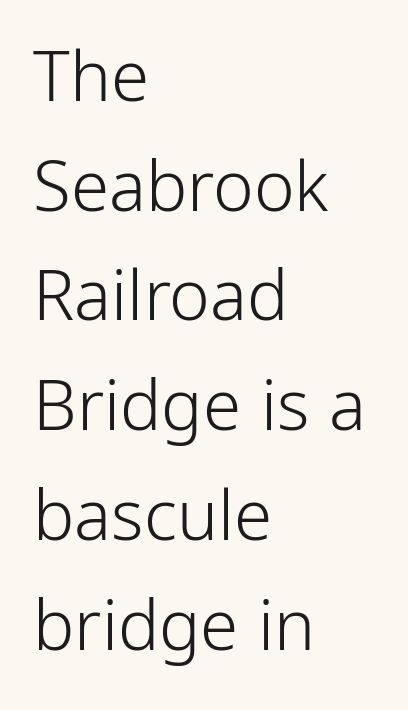
What stands out about the letter spacing? Nothing — it is the standard amount. Compared with a typical body face, this is equally light or lighter still. The space beneath each line is pristine and unruled. Spacing verdict: proportional, widths tailored to each character.
